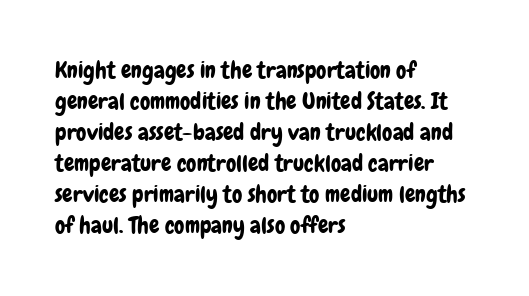
The image shows 23 px text type, upright; set left-aligned, normal line spacing (1.35x), normal letter spacing, not underlined.
